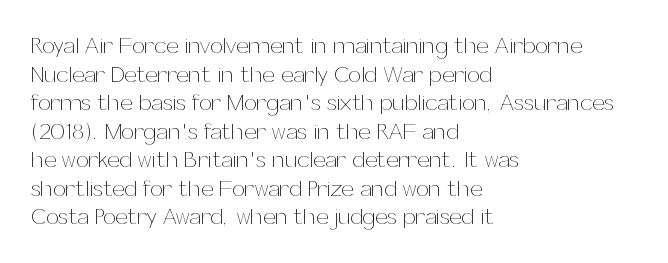
Q: Is the text bold? A: No.
Q: Is the text italic (slanted)? A: No, it is upright.
Q: Is the text underlined? A: No.
Q: How is the paragraph aligned? A: Left-aligned.
Q: Is the spacing between letters normal or unusually wide? A: Normal.
